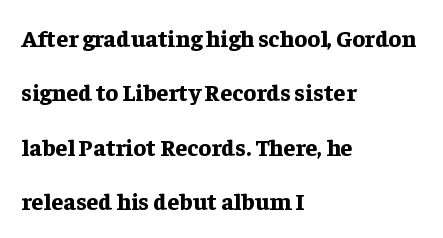
{"italic": "no", "bold": "yes", "underline": "no", "align": "left", "line_spacing": "loose", "line_spacing_ratio": 2.27, "letter_spacing": "normal", "letter_spacing_em": 0.0, "glyph_px": 24}
